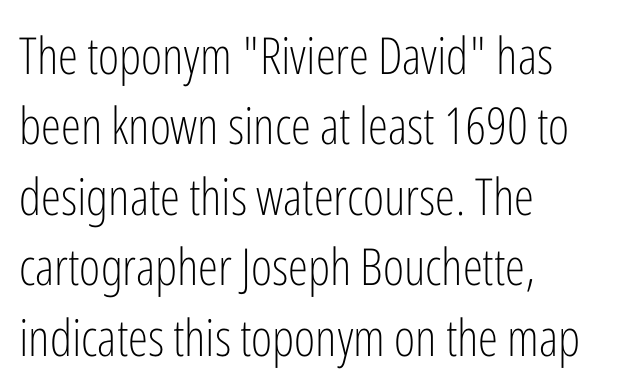
Q: Is the text bold? A: No.
Q: Is the text italic (slanted)? A: No, it is upright.
Q: Is the typeface a serif or a sans-serif typeface? A: Sans-serif.
Q: Is the text underlined? A: No.
Q: How is the paragraph aligned? A: Left-aligned.
Q: Is the spacing between letters normal or unusually wide? A: Normal.
Q: Is the spacing between lines tight, normal or loose? A: Normal.
Q: Width (condensed, normal, or wide)? A: Condensed.
Q: Stroke contrast? A: Low.
Q: x-height? A: Medium.
Q: Monospaced? A: No.
